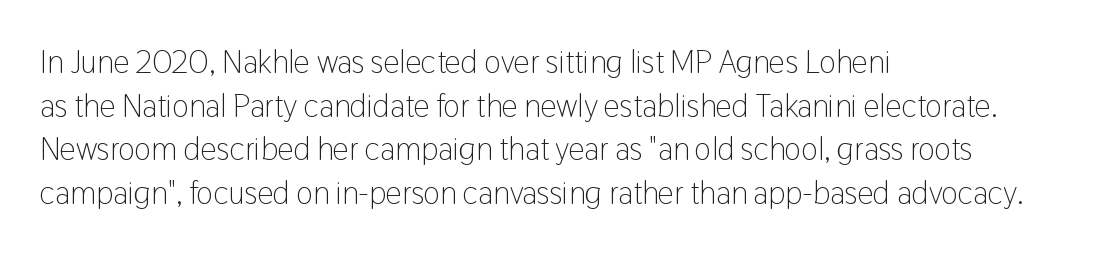
Q: Is the text bold? A: No.
Q: Is the text italic (slanted)? A: No, it is upright.
Q: Is the typeface a serif or a sans-serif typeface? A: Sans-serif.
Q: Is the text underlined? A: No.
Q: How is the paragraph aligned? A: Left-aligned.
Q: Is the spacing between letters normal or unusually wide? A: Normal.
Q: Is the spacing between lines tight, normal or loose? A: Normal.
Q: Width (condensed, normal, or wide)? A: Condensed.
Q: Stroke contrast? A: Low.
Q: x-height? A: Medium.
Q: Monospaced? A: No.
